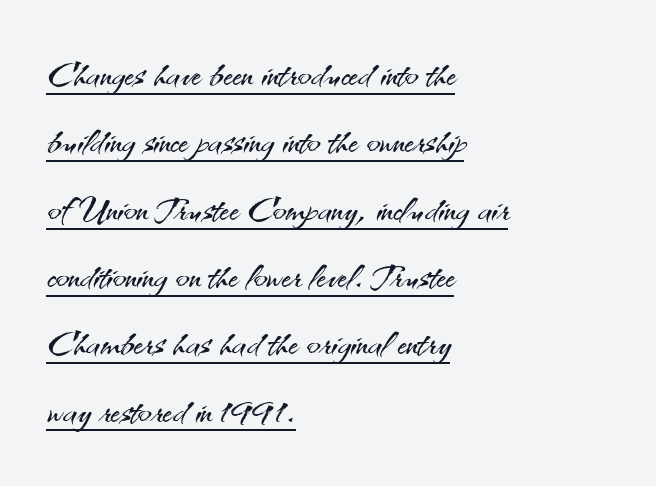
Does a line run under the words? Yes, clearly. The paragraph shown leans on its left margin. This sample uses plain, unmodified letter spacing. No letter is thick-stroked: the sample isn't bold.
